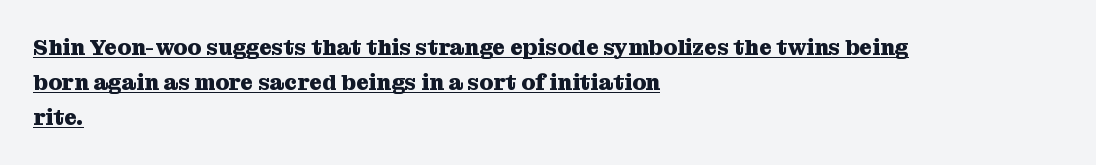
The image shows 22 px bold type, upright; set left-aligned, normal line spacing (1.59x), normal letter spacing, underlined.
